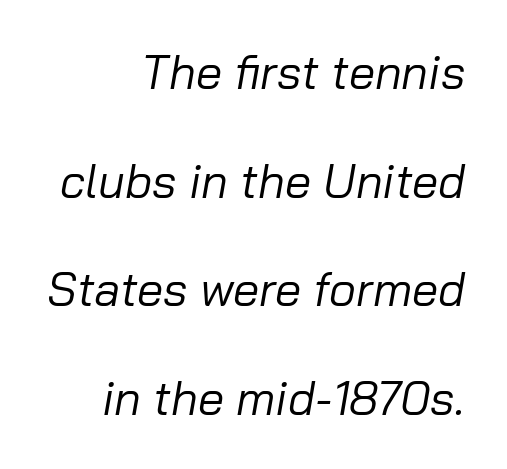
Each stroke keeps to a modest, everyday thickness or less. The passage shown has conventional tracking throughout. Unmarked baselines from the first word to the last. How would I describe the line gaps? Wide and relaxed.
